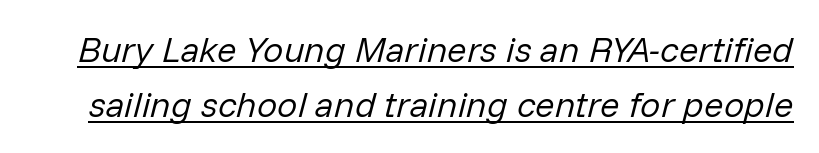
Q: Is the text bold? A: No.
Q: Is the text italic (slanted)? A: Yes, it leans right by about 14 degrees.
Q: Is the text underlined? A: Yes.
Q: Is the spacing between letters normal or unusually wide? A: Normal.
Q: Is the spacing between lines tight, normal or loose? A: Normal.
Q: Width (condensed, normal, or wide)? A: Normal.
Q: Stroke contrast? A: Low.
Q: x-height? A: Medium.
Q: Monospaced? A: No.
